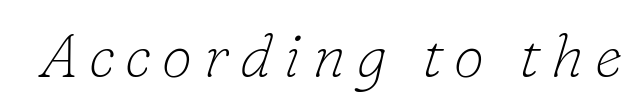
{"serif": "yes", "italic": "yes", "lean": "right", "slant_degrees": 16, "bold": "no", "weight": "thin", "width": "normal", "stroke_contrast": "low", "x_height": "small", "monospaced": "no", "underline": "no", "glyph_px": 62}
